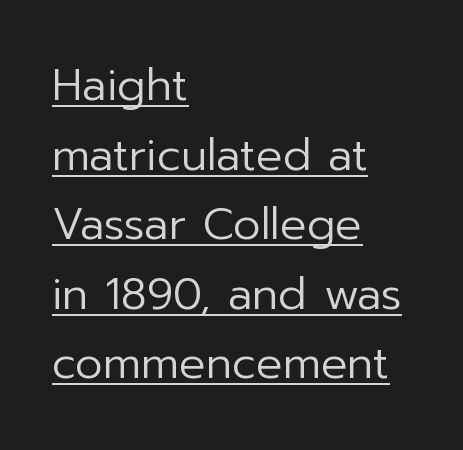
{"serif": "no", "italic": "no", "bold": "no", "weight": "regular", "width": "normal", "stroke_contrast": "low", "x_height": "medium", "monospaced": "no", "underline": "yes", "align": "left", "line_spacing": "normal", "line_spacing_ratio": 1.58, "letter_spacing": "normal", "letter_spacing_em": 0.0, "glyph_px": 44}
